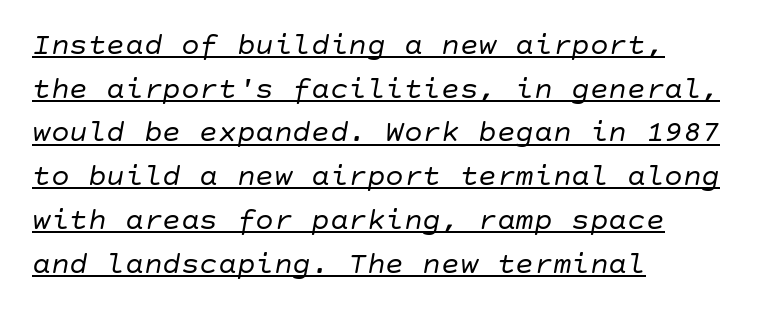
The image shows 31 px regular-weight type, italic (leaning right); set left-aligned, normal line spacing (1.41x), normal letter spacing, underlined; low stroke contrast and a large x-height.
